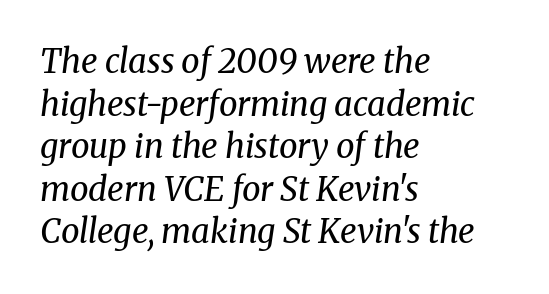
Honestly, the letter spacing is just normal — you wouldn't notice it. Has an underline been added? It has not. Stroke terminals: seriffed. The rendering applies a slant to the glyphs.
